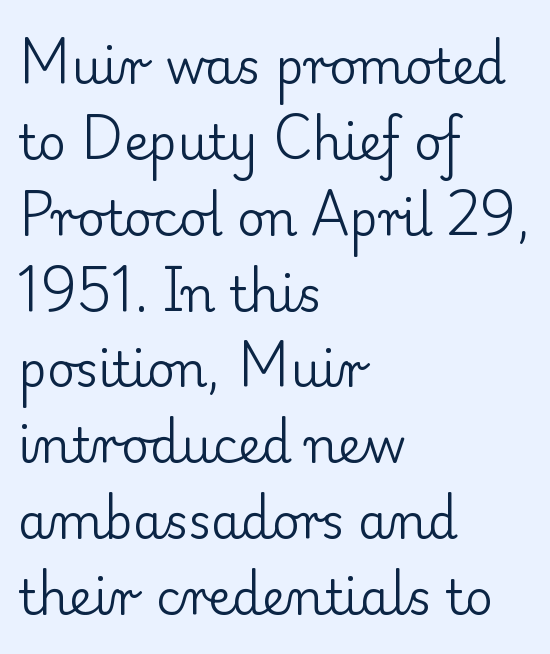
Q: Is the text bold? A: No.
Q: Is the text italic (slanted)? A: No, it is upright.
Q: Is the typeface a serif or a sans-serif typeface? A: Serif.
Q: Is the text underlined? A: No.
Q: How is the paragraph aligned? A: Left-aligned.
Q: Is the spacing between letters normal or unusually wide? A: Normal.
Q: Is the spacing between lines tight, normal or loose? A: Normal.
Q: Width (condensed, normal, or wide)? A: Normal.
Q: Stroke contrast? A: Low.
Q: x-height? A: Small.
Q: Monospaced? A: No.
